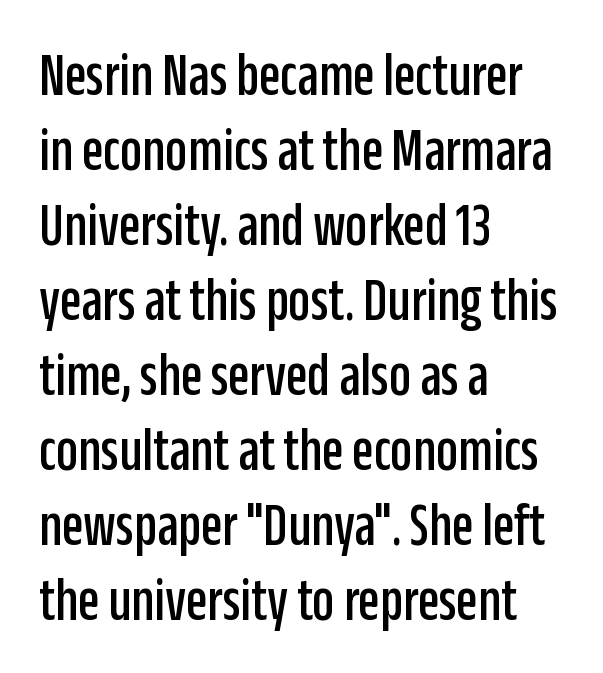
{"serif": "no", "italic": "no", "width": "condensed", "stroke_contrast": "low", "x_height": "large", "monospaced": "no", "underline": "no", "align": "left", "line_spacing_ratio": 1.21, "letter_spacing": "normal", "letter_spacing_em": 0.0, "glyph_px": 62}
